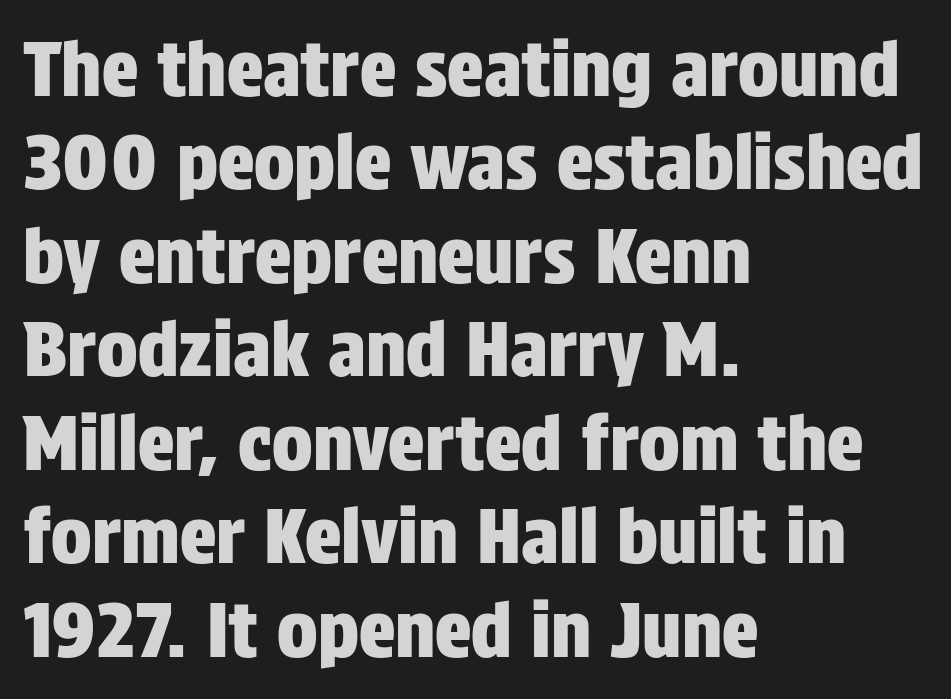
{"serif": "no", "italic": "no", "width": "condensed", "stroke_contrast": "low", "x_height": "large", "monospaced": "no", "underline": "no", "align": "left", "line_spacing_ratio": 1.23, "letter_spacing": "normal", "letter_spacing_em": 0.0, "glyph_px": 76}
